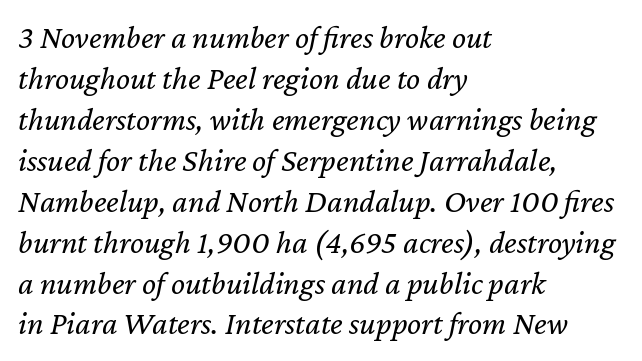
Q: Is the text bold? A: No.
Q: Is the text italic (slanted)? A: Yes, it leans right by about 12 degrees.
Q: Is the text underlined? A: No.
Q: How is the paragraph aligned? A: Left-aligned.
Q: Is the spacing between letters normal or unusually wide? A: Normal.
Q: Width (condensed, normal, or wide)? A: Normal.
Q: Stroke contrast? A: Low.
Q: x-height? A: Medium.
Q: Monospaced? A: No.
